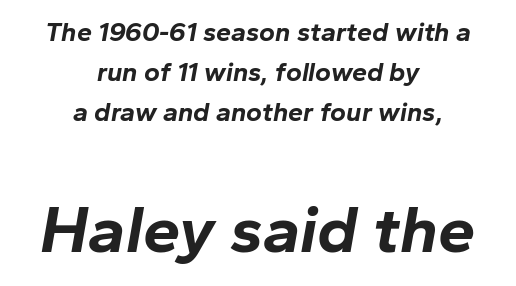
The image shows 67 px bold type, italic (leaning right); set centered, normal line spacing (1.49x), normal letter spacing, not underlined; the second (bottom) block is 2.48x larger; low stroke contrast and a medium x-height.
